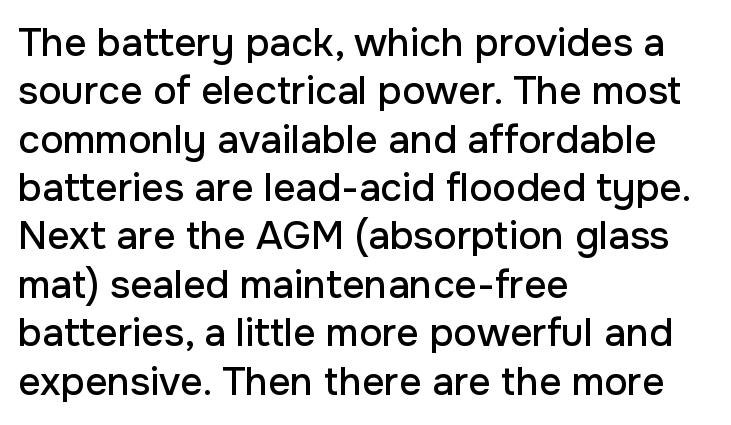
The image shows 39 px sans-serif type, upright; set left-aligned, line spacing 1.24x, normal letter spacing, not underlined; low stroke contrast and a medium x-height.
